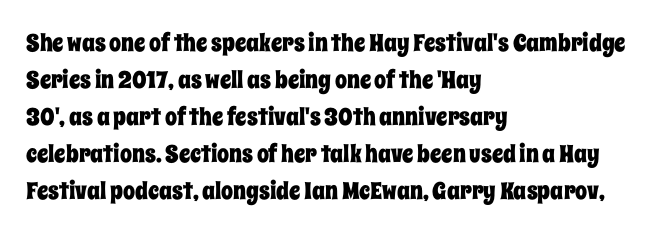
Q: Is the text italic (slanted)? A: No, it is upright.
Q: Is the text underlined? A: No.
Q: How is the paragraph aligned? A: Left-aligned.
Q: Is the spacing between letters normal or unusually wide? A: Normal.
Q: Is the spacing between lines tight, normal or loose? A: Normal.
